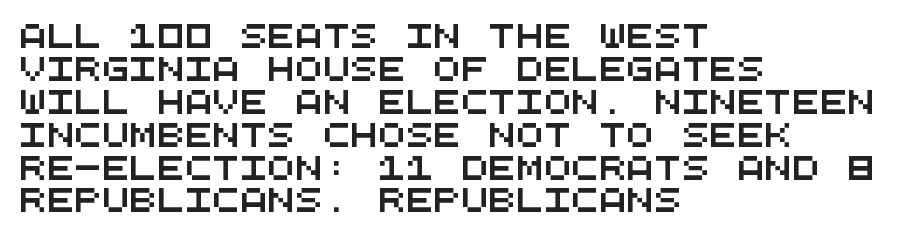
The image shows 23 px text type; set left-aligned, normal line spacing (1.43x), normal letter spacing, not underlined.
